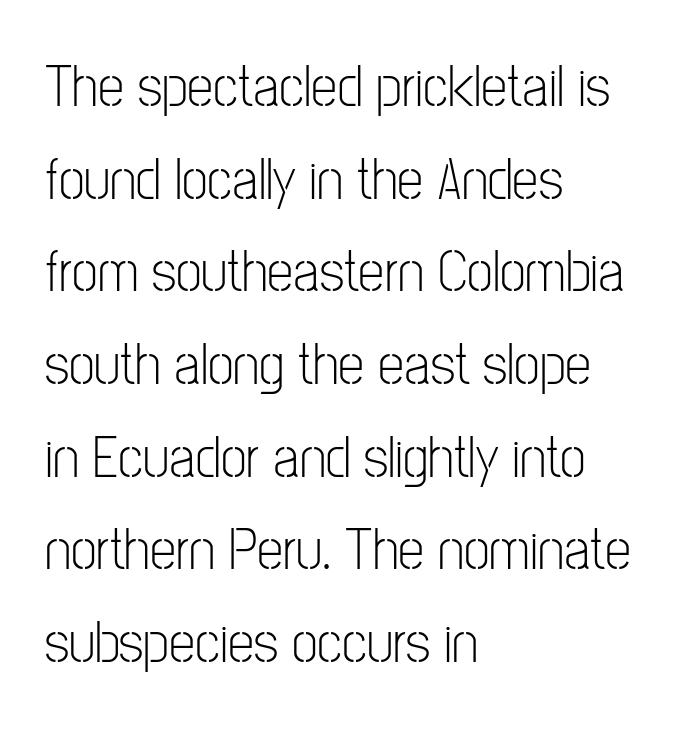
Q: Is the text bold? A: No.
Q: Is the text italic (slanted)? A: No, it is upright.
Q: Is the typeface a serif or a sans-serif typeface? A: Sans-serif.
Q: Is the text underlined? A: No.
Q: How is the paragraph aligned? A: Left-aligned.
Q: Is the spacing between letters normal or unusually wide? A: Normal.
Q: Is the spacing between lines tight, normal or loose? A: Normal.
Q: Width (condensed, normal, or wide)? A: Condensed.
Q: Stroke contrast? A: Low.
Q: x-height? A: Medium.
Q: Monospaced? A: No.
